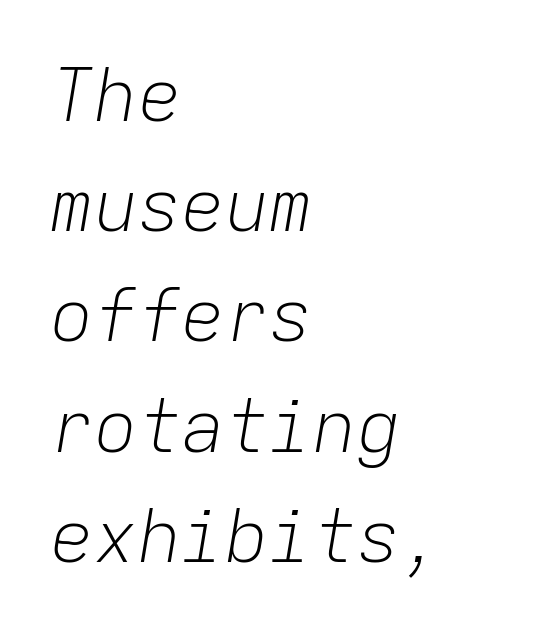
{"italic": "yes", "lean": "right", "slant_degrees": 9, "bold": "no", "weight": "light", "width": "normal", "stroke_contrast": "low", "x_height": "medium", "monospaced": "yes", "underline": "no", "align": "left", "line_spacing": "normal", "line_spacing_ratio": 1.51, "letter_spacing": "normal", "letter_spacing_em": 0.0, "glyph_px": 73}
